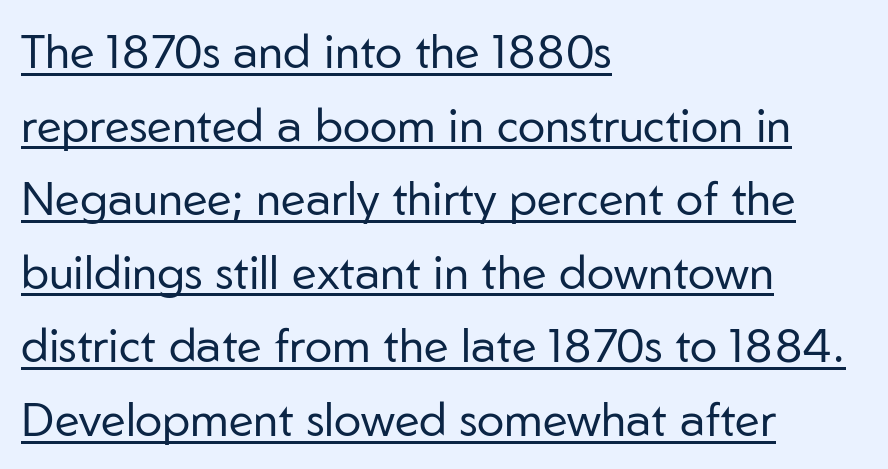
{"serif": "no", "italic": "no", "bold": "no", "weight": "regular", "width": "normal", "stroke_contrast": "low", "x_height": "medium", "monospaced": "no", "underline": "yes", "align": "left", "line_spacing": "normal", "line_spacing_ratio": 1.6, "letter_spacing": "normal", "letter_spacing_em": 0.0, "glyph_px": 46}
